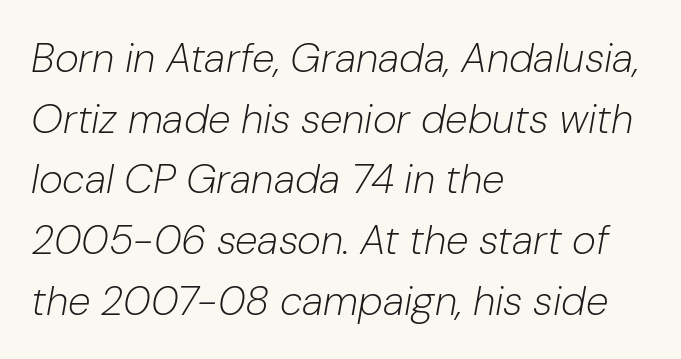
Italic: yes, the glyphs are oblique. The string is rendered with underlining switched off. Counters stay open thanks to moderate or lighter strokes. This sample has the flowing, uneven cadence of proportional lettering. Letter spacing: default. Vertical spacing — default.
